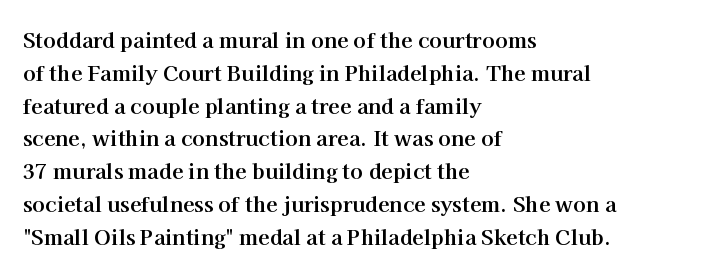
Weight check: bold — yes, fully. This rendering features lettering with no underline. This is the regular roman posture of the typeface. Is there much room between lines? A standard amount, neither cramped nor airy. No extra tracking has been applied to these lines. The rag falls on the right side of this text block.
